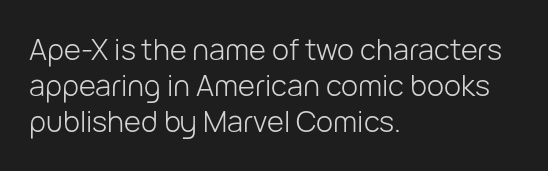
Q: Is the text bold? A: No.
Q: Is the text italic (slanted)? A: No, it is upright.
Q: Is the typeface a serif or a sans-serif typeface? A: Sans-serif.
Q: Is the text underlined? A: No.
Q: How is the paragraph aligned? A: Left-aligned.
Q: Is the spacing between letters normal or unusually wide? A: Normal.
Q: Is the spacing between lines tight, normal or loose? A: Normal.
Q: Width (condensed, normal, or wide)? A: Normal.
Q: Stroke contrast? A: Low.
Q: x-height? A: Medium.
Q: Monospaced? A: No.
